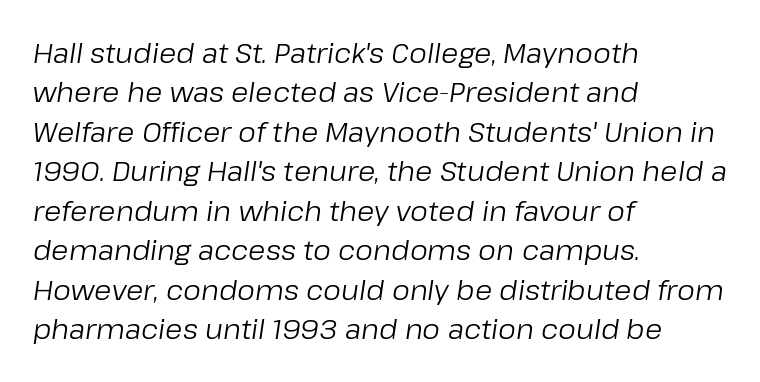
The image shows 28 px regular-weight type, italic (leaning right); set left-aligned, normal line spacing (1.41x), normal letter spacing, not underlined; low stroke contrast and a medium x-height.
